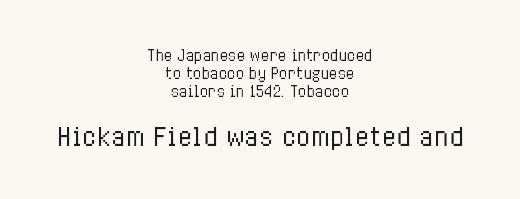
The image shows 24 px text type, upright; set centered, normal line spacing (1.29x), normal letter spacing, not underlined; the second (bottom) block is 1.71x larger.
